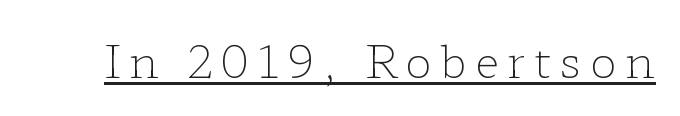
Q: Is the text bold? A: No.
Q: Is the text italic (slanted)? A: No, it is upright.
Q: Is the typeface a serif or a sans-serif typeface? A: Serif.
Q: Is the text underlined? A: Yes.
Q: Width (condensed, normal, or wide)? A: Wide.
Q: Stroke contrast? A: Low.
Q: x-height? A: Medium.
Q: Monospaced? A: No.
